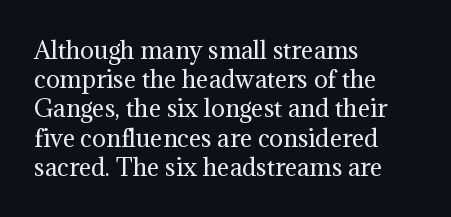
The image shows 23 px text type, upright; set left-aligned, normal line spacing (1.27x), normal letter spacing, not underlined.
